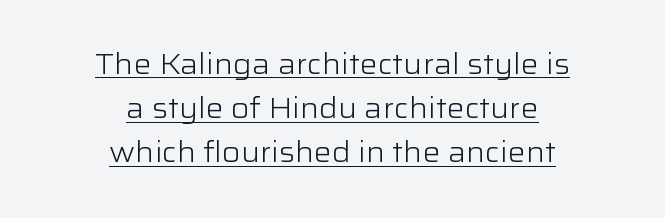
These characters rest on top of a visible drawn line. Spacing verdict: proportional, widths tailored to each character. Leading: standard. Grotesque or geometric, the face here clearly has no serifs. A centered setting, common on invitations and titles, is used for this passage.
